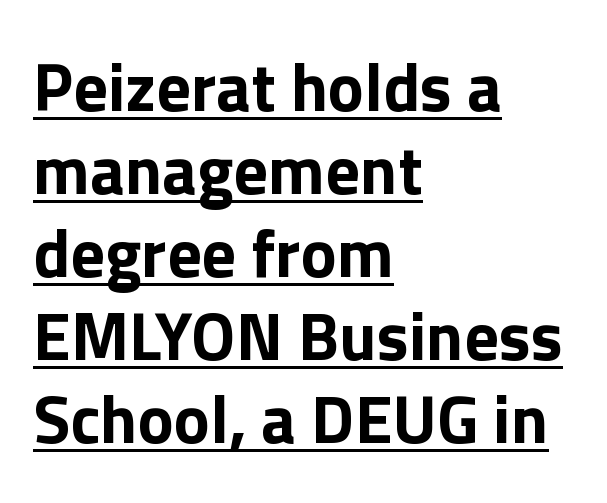
Line starts are locked; line ends wander. The line texture is even and compact thanks to regular tracking. Looks like regular typesetting: each glyph gets only the width it needs. This rendering employs a face without finishing strokes, i.e., a sans-serif. The rendered words wear a rule along their underside.
